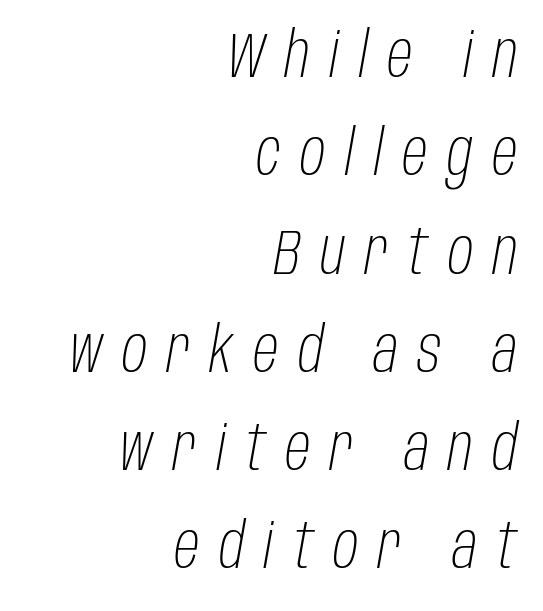
The image shows 63 px light, condensed type, italic (leaning right); set right-aligned, normal line spacing (1.56x), unusually wide letter spacing (+0.31 em), not underlined; low stroke contrast and a large x-height.
